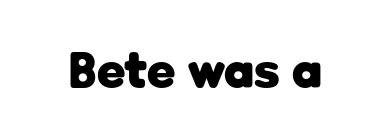
{"serif": "no", "italic": "no", "bold": "yes", "weight": "heavy", "width": "normal", "stroke_contrast": "low", "x_height": "medium", "monospaced": "no", "underline": "no", "letter_spacing": "normal", "letter_spacing_em": 0.0, "glyph_px": 52}
